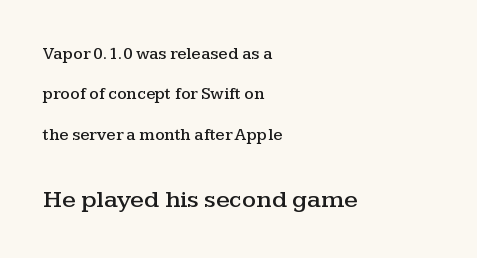
Is the block centered? No — it sits flush against the left margin. Compared with typical paragraphs, the rows here are farther apart. In terms of letterspacing, this is plain default setting. Character size in the trailing block exceeds that of the leading block. Is there any slant? The stems are plumb.
